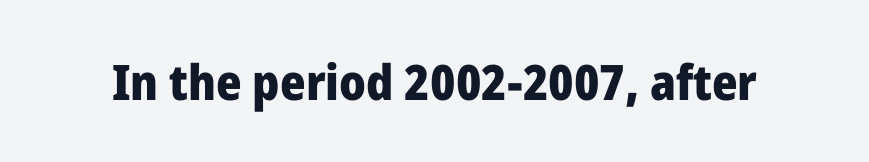
The image shows 49 px heavy sans-serif type, upright; set normal letter spacing, not underlined; low stroke contrast and a medium x-height.
